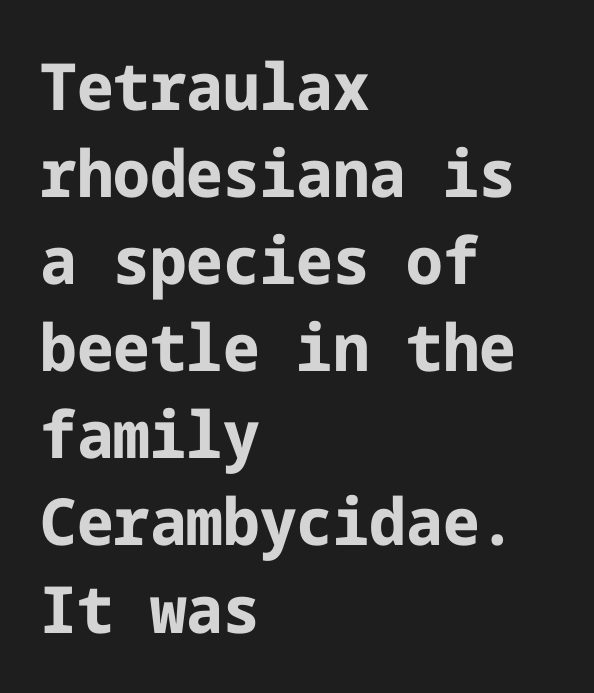
Baseline-to-baseline distance is the conventional proportion of letter height. The gaps between neighbouring characters are ordinary and unremarkable. This is sans-serif lettering, the kind often seen on screens and signage. The rendering anchors every line to the left-hand side. Underlining? Definitely not there.
